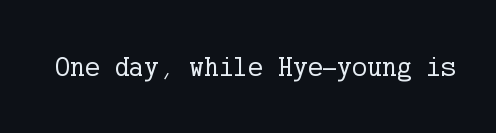
The image shows 28 px regular-weight serif type, upright; set normal letter spacing, not underlined; low stroke contrast and a medium x-height.
